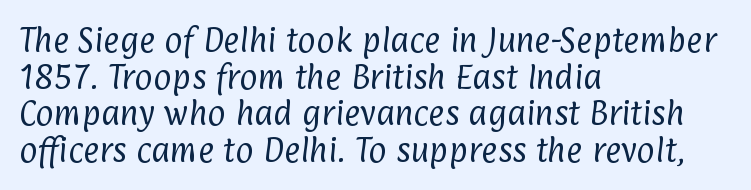
{"serif": "no", "bold": "no", "weight": "regular", "width": "condensed", "stroke_contrast": "low", "x_height": "medium", "monospaced": "no", "underline": "no", "align": "left", "line_spacing": "normal", "line_spacing_ratio": 1.31, "letter_spacing": "normal", "letter_spacing_em": 0.0, "glyph_px": 28}
